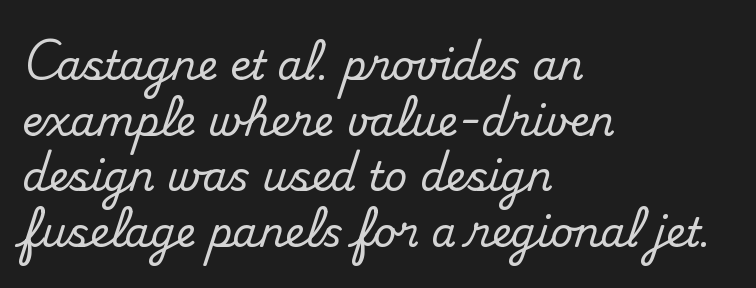
Is this a sans? No — the strokes have serifs. Spacing between characters is what you'd get straight out of the box. Horizontal alignment here is leftward, the default for most running prose.
